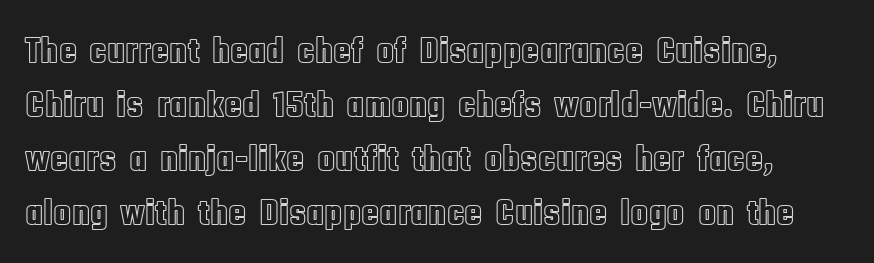
The image shows 37 px condensed type, upright; set normal line spacing (1.46x), normal letter spacing, not underlined; a large x-height.
